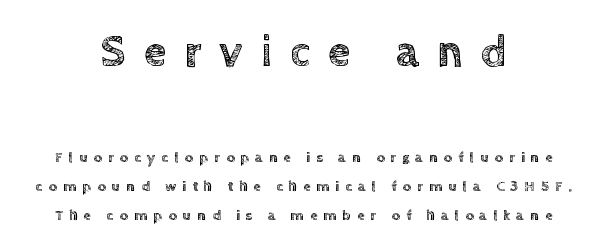
{"italic": "no", "width": "normal", "x_height": "large", "monospaced": "no", "underline": "no", "align": "center", "line_spacing": "loose", "line_spacing_ratio": 1.92, "letter_spacing": "wide", "letter_spacing_em": 0.4, "larger_block": "first", "size_ratio": 3.0, "glyph_px": 45}
